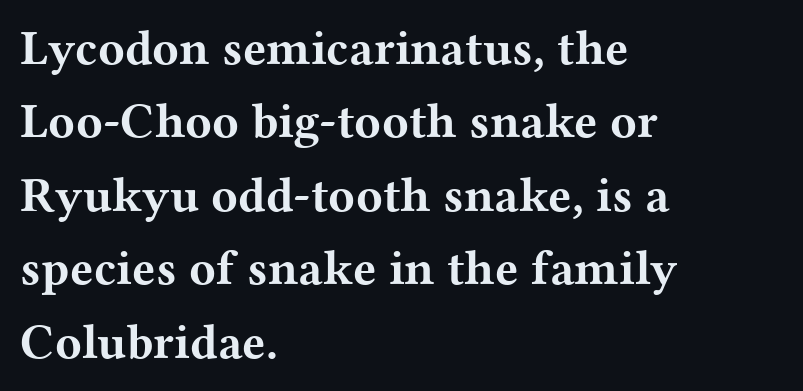
Caption: bold face, heavy strokes. The letters advance in unequal steps, a hallmark of proportional type. Check under the words: just untouched page. What stands out about the letter spacing? Nothing — it is the standard amount. This is the regular roman posture of the typeface. Horizontal bands of white between lines are of average thickness.
